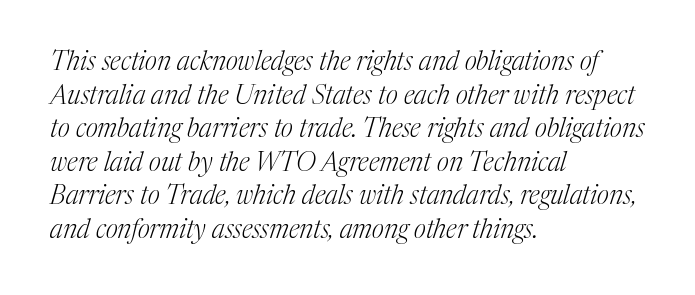
{"italic": "yes", "lean": "right", "slant_degrees": 17, "bold": "no", "underline": "no", "align": "left", "line_spacing": "normal", "line_spacing_ratio": 1.29, "letter_spacing": "normal", "letter_spacing_em": 0.0, "glyph_px": 26}
